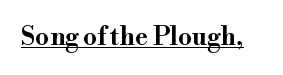
{"italic": "no", "underline": "yes", "letter_spacing": "normal", "letter_spacing_em": 0.0, "glyph_px": 25}
